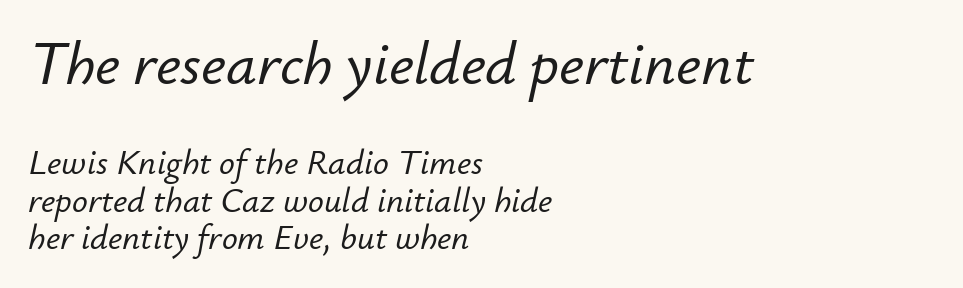
The image shows 61 px text type, italic (leaning right); set left-aligned, tight line spacing (1.07x), normal letter spacing, not underlined; the first (top) block is 1.74x larger; low stroke contrast and a small x-height.
